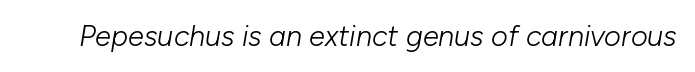
The image shows 29 px light type, italic (leaning right); set normal letter spacing, not underlined; low stroke contrast and a medium x-height.
